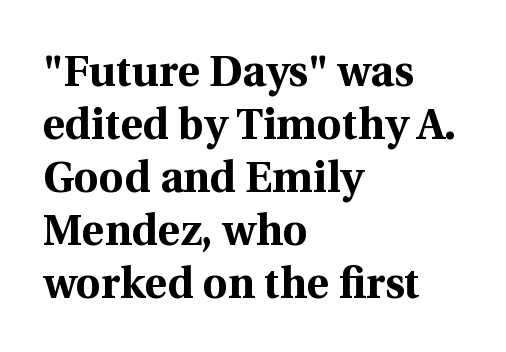
Q: Is the text bold? A: Yes.
Q: Is the text italic (slanted)? A: No, it is upright.
Q: Is the typeface a serif or a sans-serif typeface? A: Serif.
Q: Is the text underlined? A: No.
Q: How is the paragraph aligned? A: Left-aligned.
Q: Is the spacing between letters normal or unusually wide? A: Normal.
Q: Width (condensed, normal, or wide)? A: Normal.
Q: x-height? A: Medium.
Q: Monospaced? A: No.
